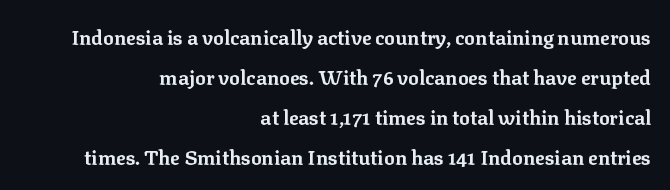
Q: Is the text bold? A: Yes.
Q: Is the text italic (slanted)? A: No, it is upright.
Q: Is the text underlined? A: No.
Q: How is the paragraph aligned? A: Right-aligned.
Q: Is the spacing between letters normal or unusually wide? A: Normal.
Q: Is the spacing between lines tight, normal or loose? A: Loose.
